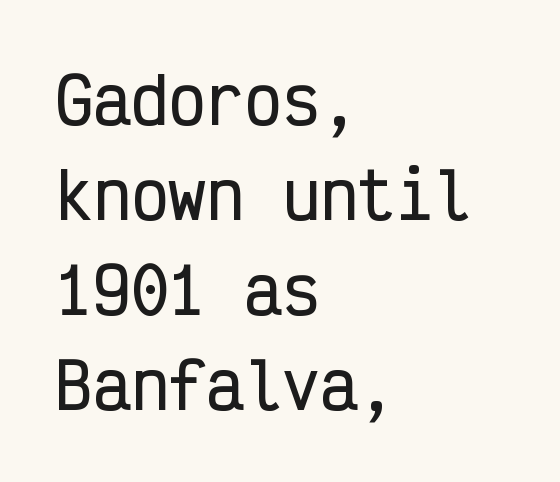
{"serif": "no", "italic": "no", "width": "condensed", "stroke_contrast": "low", "x_height": "medium", "monospaced": "yes", "underline": "no", "align": "left", "line_spacing": "normal", "line_spacing_ratio": 1.51, "letter_spacing": "normal", "letter_spacing_em": 0.0, "glyph_px": 63}
